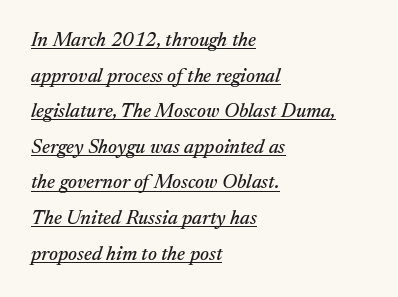
Left-aligned paragraph, ragged on the right. Short note: letters normally spaced. Honestly, the underline is the first thing you notice here. Is the type slanted? Yes — the strokes lean at a clear angle.
